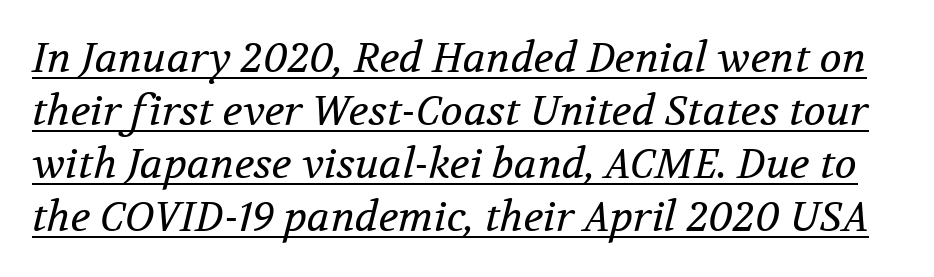
The image shows 41 px regular-weight serif type, italic (leaning right); set normal line spacing (1.29x), normal letter spacing, underlined; medium stroke contrast and a medium x-height.
